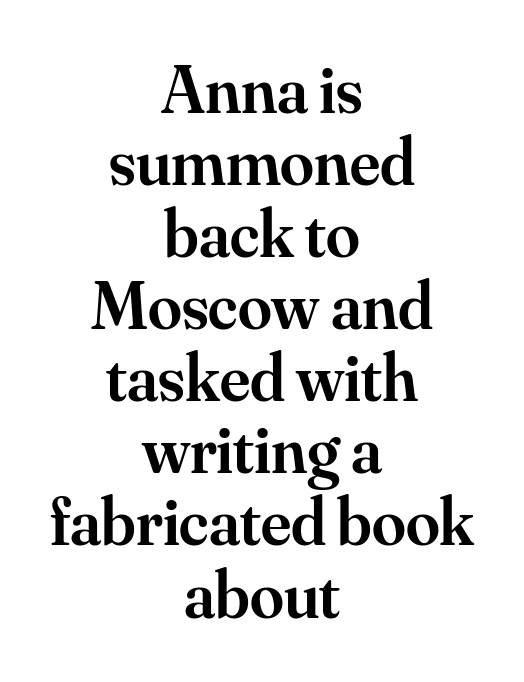
This sample has the flowing, uneven cadence of proportional lettering. Rows of type sit shoulder to shoulder in the vertical direction. Examine the stroke ends and you'll spot serifs. Posture: upright roman.
